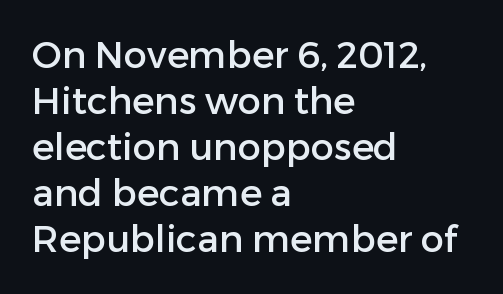
Q: Is the text italic (slanted)? A: No, it is upright.
Q: Is the typeface a serif or a sans-serif typeface? A: Sans-serif.
Q: Is the text underlined? A: No.
Q: How is the paragraph aligned? A: Left-aligned.
Q: Is the spacing between letters normal or unusually wide? A: Normal.
Q: Width (condensed, normal, or wide)? A: Normal.
Q: Stroke contrast? A: Low.
Q: x-height? A: Medium.
Q: Monospaced? A: No.
